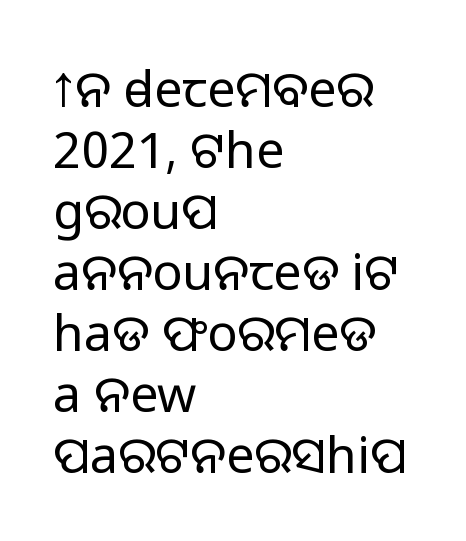
{"serif": "no", "italic": "no", "bold": "no", "weight": "light", "width": "normal", "stroke_contrast": "low", "x_height": "medium", "monospaced": "no", "underline": "no", "align": "left", "line_spacing_ratio": 1.22, "letter_spacing": "normal", "letter_spacing_em": 0.0, "glyph_px": 50}
